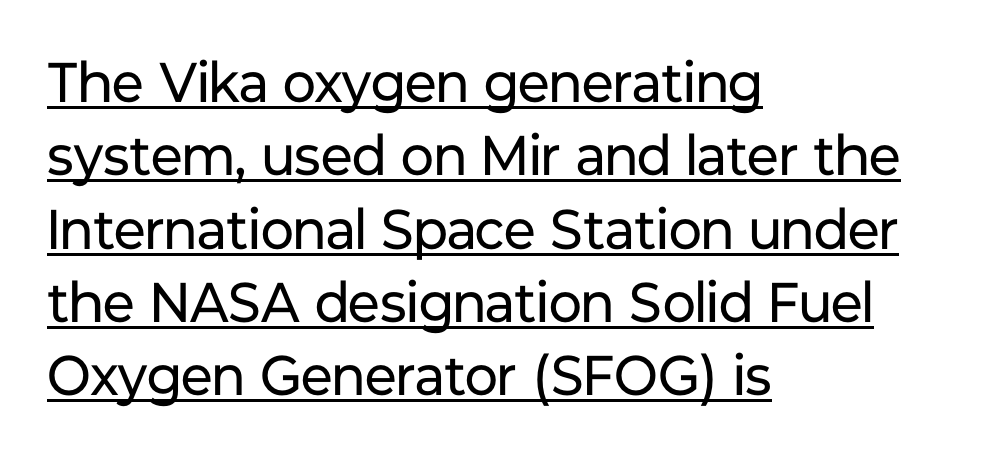
{"serif": "no", "italic": "no", "bold": "no", "weight": "regular", "width": "normal", "stroke_contrast": "low", "x_height": "medium", "monospaced": "no", "underline": "yes", "align": "left", "line_spacing": "normal", "line_spacing_ratio": 1.31, "letter_spacing": "normal", "letter_spacing_em": 0.0, "glyph_px": 56}
